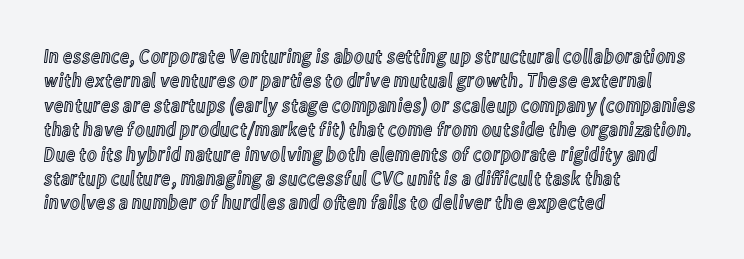
Look at the tracking — it's just the regular setting, nothing added. Horizontal alignment here is leftward, the default for most running prose. Clear beneath every line of the passage.
